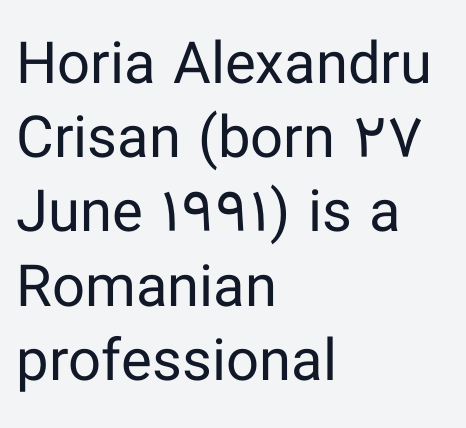
Q: Is the text bold? A: No.
Q: Is the text italic (slanted)? A: No, it is upright.
Q: Is the typeface a serif or a sans-serif typeface? A: Sans-serif.
Q: Is the text underlined? A: No.
Q: How is the paragraph aligned? A: Left-aligned.
Q: Is the spacing between letters normal or unusually wide? A: Normal.
Q: Is the spacing between lines tight, normal or loose? A: Normal.
Q: Width (condensed, normal, or wide)? A: Normal.
Q: Stroke contrast? A: Low.
Q: x-height? A: Medium.
Q: Monospaced? A: No.
